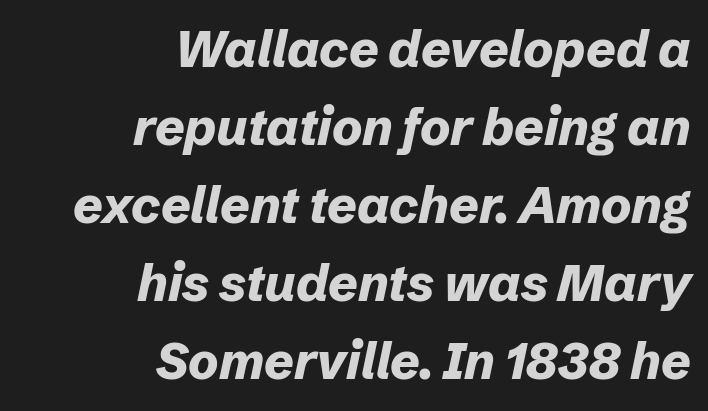
What stands out about the letter spacing? Nothing — it is the standard amount. Lines of text with bare space underneath. Weight: bold. Character widths vary here, with narrow letters taking less room than wide ones. Slant detected: the letters are inclined.
